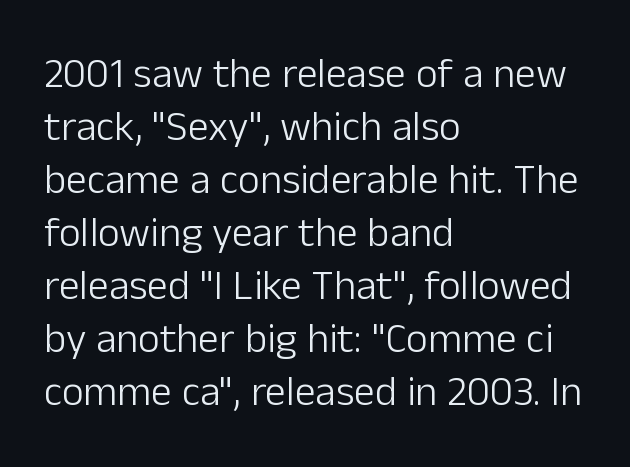
{"serif": "no", "italic": "no", "bold": "no", "weight": "light", "width": "normal", "stroke_contrast": "low", "x_height": "medium", "monospaced": "no", "underline": "no", "align": "left", "line_spacing": "normal", "line_spacing_ratio": 1.26, "letter_spacing": "normal", "letter_spacing_em": 0.0, "glyph_px": 42}
